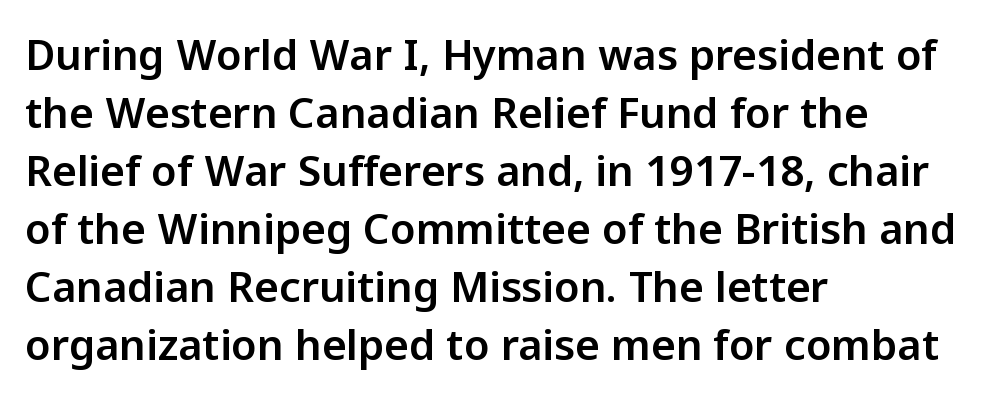
This is roman type, the default non-slanted kind. Casual observation: everything's shoved over to the left. Rule under the text: the space is simply empty. The rows are spaced the way most documents space them. Regarding serifs, this sample does without them. Is this a fixed-width face? No — the glyphs have proportional, varying widths.
